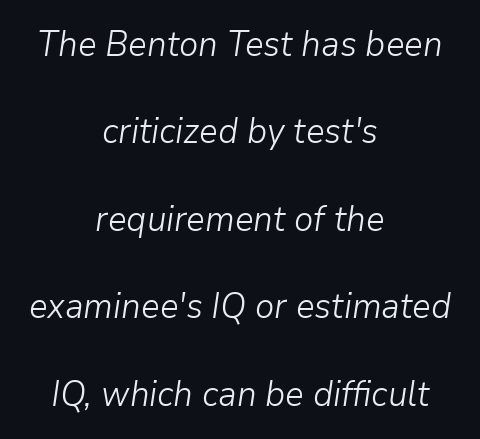
{"italic": "yes", "lean": "right", "slant_degrees": 9, "bold": "no", "weight": "light", "width": "normal", "stroke_contrast": "low", "x_height": "medium", "monospaced": "no", "underline": "no", "align": "center", "line_spacing": "loose", "line_spacing_ratio": 2.5, "letter_spacing": "normal", "letter_spacing_em": 0.0, "glyph_px": 35}
